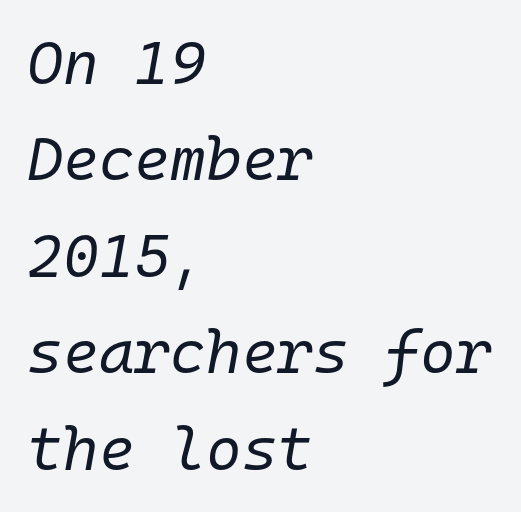
{"italic": "yes", "lean": "right", "slant_degrees": 10, "bold": "no", "weight": "regular", "width": "normal", "stroke_contrast": "low", "x_height": "medium", "monospaced": "yes", "underline": "no", "align": "left", "line_spacing": "normal", "line_spacing_ratio": 1.58, "letter_spacing": "normal", "letter_spacing_em": 0.0, "glyph_px": 61}
